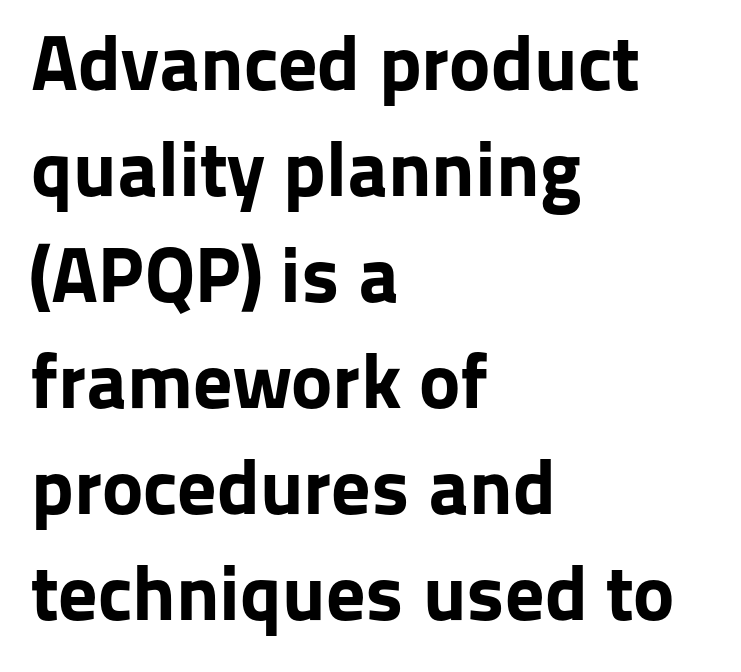
It's the straight-up-and-down kind of type. These lines carry a lot of weight — the face is fully bold. Words float on clear page, feet unadorned. Does extra space separate the letters? No, they use regular spacing. Varying glyph widths throughout — classic text-font behaviour.
